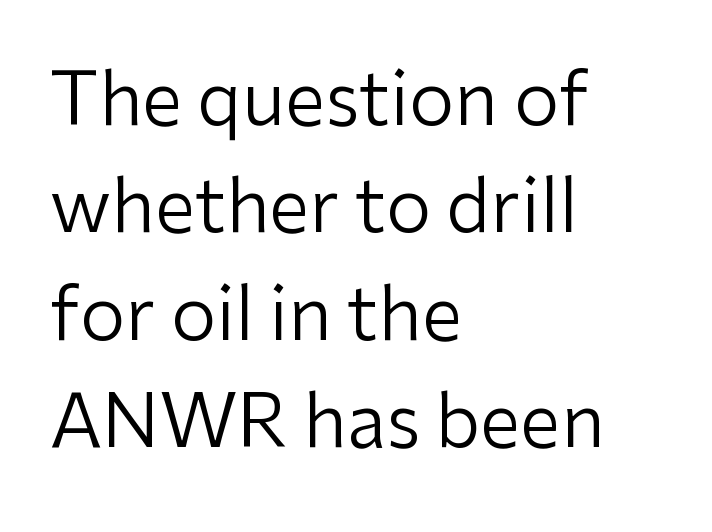
The image shows 73 px regular-weight sans-serif type, upright; set left-aligned, normal line spacing (1.47x), normal letter spacing, not underlined; low stroke contrast and a medium x-height.
